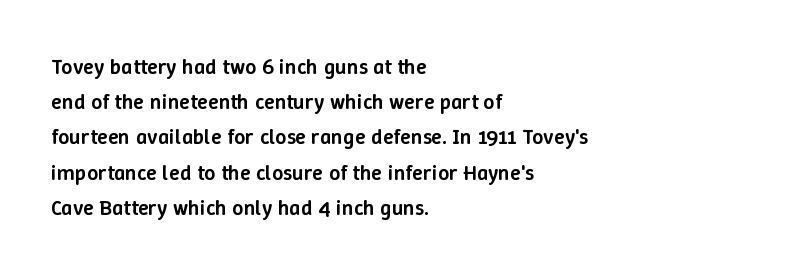
{"italic": "no", "bold": "semi", "underline": "no", "align": "left", "line_spacing": "normal", "line_spacing_ratio": 1.6, "letter_spacing": "normal", "letter_spacing_em": 0.0, "glyph_px": 22}
